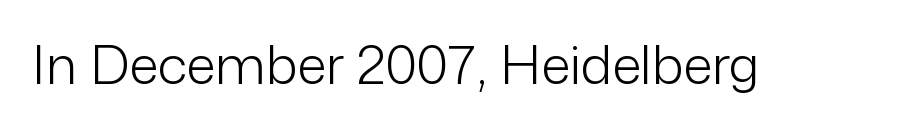
Varying glyph widths throughout — classic text-font behaviour. This sample uses a sans-serif face. Heaviness? Minimal to ordinary, like unemphasized prose. The foot of each line stays bare and open. The gaps between neighbouring characters are ordinary and unremarkable.
